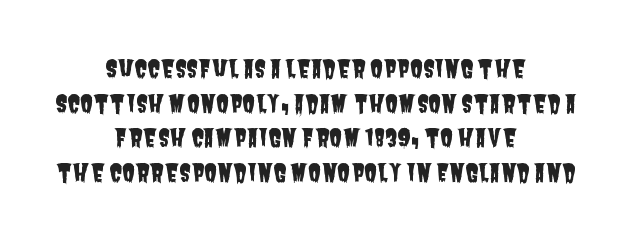
The image shows 24 px text type; set centered, normal line spacing (1.44x), normal letter spacing, not underlined.
